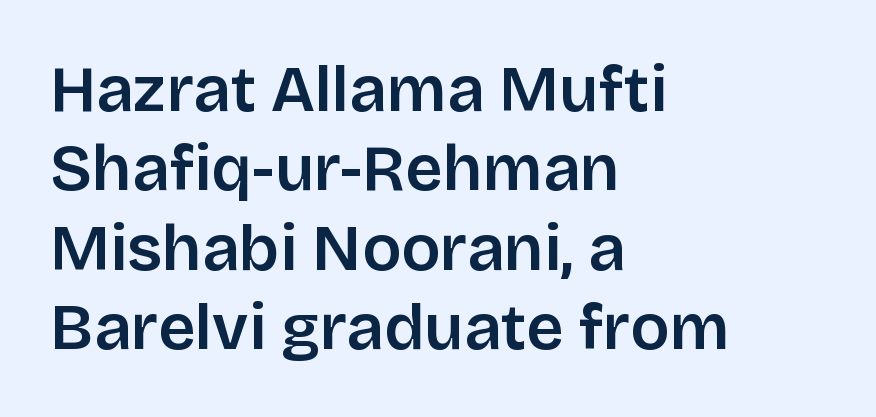
The image shows 65 px sans-serif type, upright; set left-aligned, line spacing 1.22x, normal letter spacing, not underlined; low stroke contrast and a large x-height.
